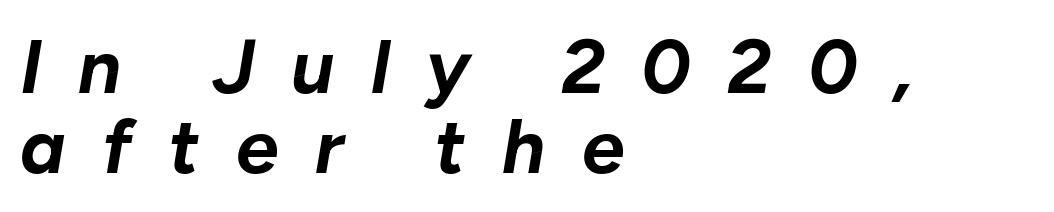
Q: Is the text bold? A: Yes.
Q: Is the text italic (slanted)? A: Yes, it leans right by about 10 degrees.
Q: Is the text underlined? A: No.
Q: How is the paragraph aligned? A: Left-aligned.
Q: Is the spacing between letters normal or unusually wide? A: Unusually wide.
Q: Is the spacing between lines tight, normal or loose? A: Tight.
Q: Width (condensed, normal, or wide)? A: Normal.
Q: Stroke contrast? A: Low.
Q: x-height? A: Medium.
Q: Monospaced? A: No.
